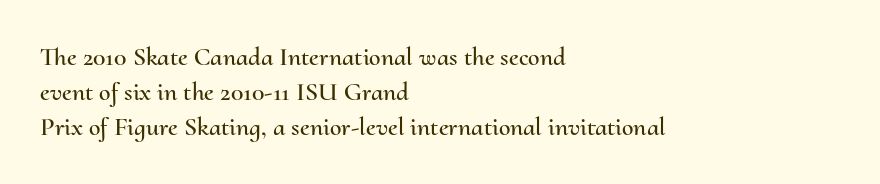
Upright lettering throughout. A classic flush-left, rag-right setting is used for this passage. Underlining? Definitely not there. The passage shown stacks its lines at a standard gap. The letterforms sit shoulder to shoulder at normal distance.
